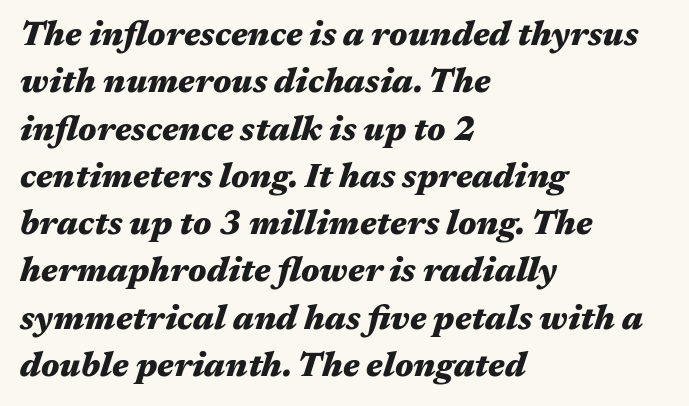
{"italic": "yes", "lean": "right", "slant_degrees": 17, "bold": "yes", "weight": "heavy", "width": "wide", "stroke_contrast": "medium", "x_height": "medium", "monospaced": "no", "underline": "no", "align": "left", "line_spacing": "normal", "line_spacing_ratio": 1.39, "letter_spacing": "normal", "letter_spacing_em": 0.0, "glyph_px": 34}
